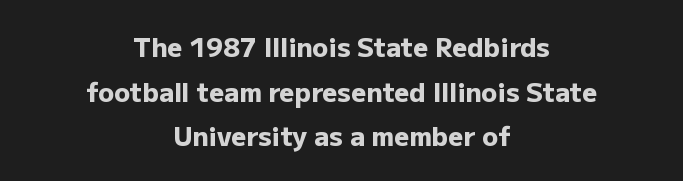
Q: Is the text bold? A: Yes.
Q: Is the text italic (slanted)? A: No, it is upright.
Q: Is the text underlined? A: No.
Q: How is the paragraph aligned? A: Centered.
Q: Is the spacing between letters normal or unusually wide? A: Normal.
